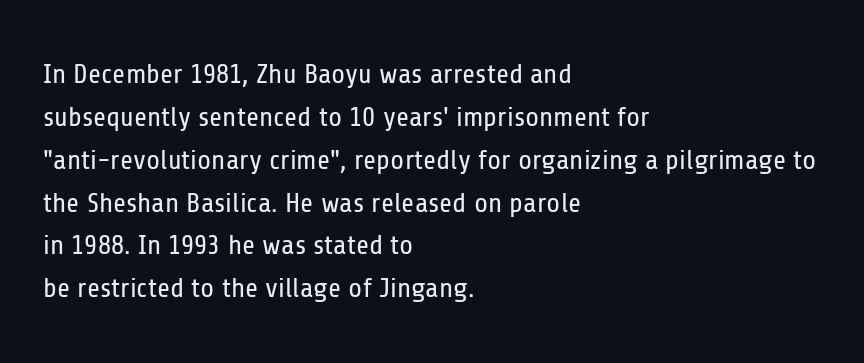
The image shows 28 px regular-weight, condensed sans-serif type, upright; set left-aligned, normal line spacing (1.53x), normal letter spacing, not underlined; low stroke contrast and a medium x-height.
